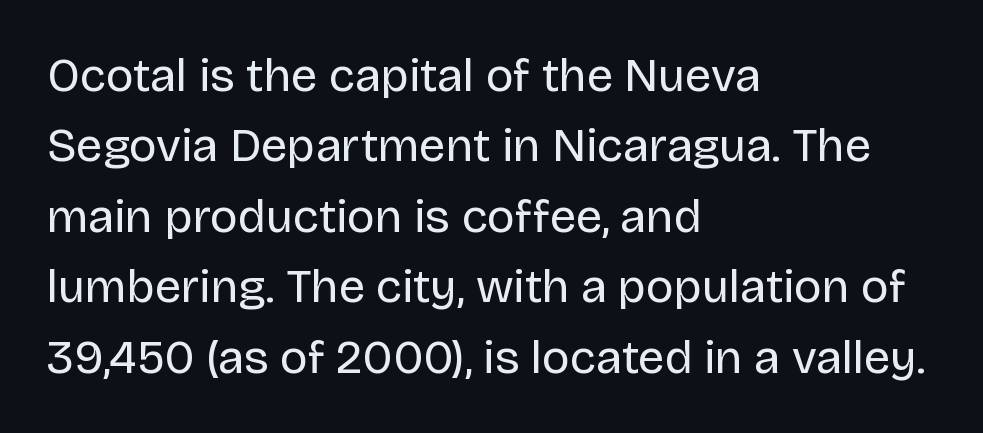
Q: Is the text bold? A: No.
Q: Is the text italic (slanted)? A: No, it is upright.
Q: Is the typeface a serif or a sans-serif typeface? A: Sans-serif.
Q: Is the text underlined? A: No.
Q: How is the paragraph aligned? A: Left-aligned.
Q: Is the spacing between letters normal or unusually wide? A: Normal.
Q: Is the spacing between lines tight, normal or loose? A: Normal.
Q: Width (condensed, normal, or wide)? A: Normal.
Q: Stroke contrast? A: Low.
Q: x-height? A: Large.
Q: Monospaced? A: No.
